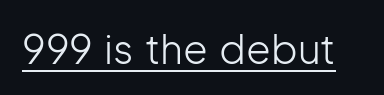
Caption: standard tracking, unaltered. Ordinary non-slanted type is in use. Spacing verdict: proportional, widths tailored to each character. On a weight scale, this lands at 450 or below. This sample carries an underscore along the baseline area. Nothing sits at the stroke ends, so this counts as sans-serif.
